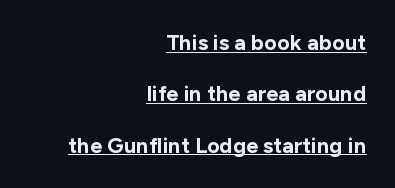
{"italic": "no", "bold": "yes", "underline": "yes", "align": "right", "line_spacing": "loose", "line_spacing_ratio": 2.33, "letter_spacing": "normal", "letter_spacing_em": 0.0, "glyph_px": 22}
